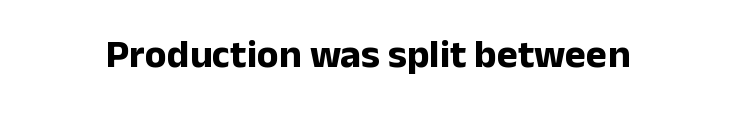
Q: Is the text bold? A: Yes.
Q: Is the text italic (slanted)? A: No, it is upright.
Q: Is the typeface a serif or a sans-serif typeface? A: Sans-serif.
Q: Is the text underlined? A: No.
Q: Is the spacing between letters normal or unusually wide? A: Normal.
Q: Width (condensed, normal, or wide)? A: Normal.
Q: Stroke contrast? A: Low.
Q: x-height? A: Medium.
Q: Monospaced? A: No.
